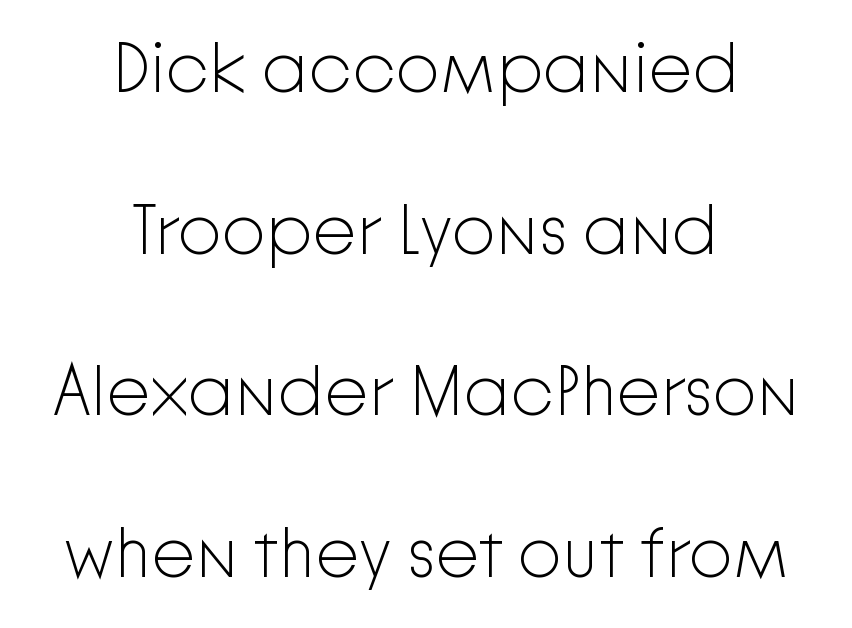
Q: Is the text bold? A: No.
Q: Is the text italic (slanted)? A: No, it is upright.
Q: Is the typeface a serif or a sans-serif typeface? A: Sans-serif.
Q: Is the text underlined? A: No.
Q: How is the paragraph aligned? A: Centered.
Q: Is the spacing between letters normal or unusually wide? A: Normal.
Q: Is the spacing between lines tight, normal or loose? A: Loose.
Q: Width (condensed, normal, or wide)? A: Normal.
Q: Stroke contrast? A: Low.
Q: x-height? A: Medium.
Q: Monospaced? A: No.
